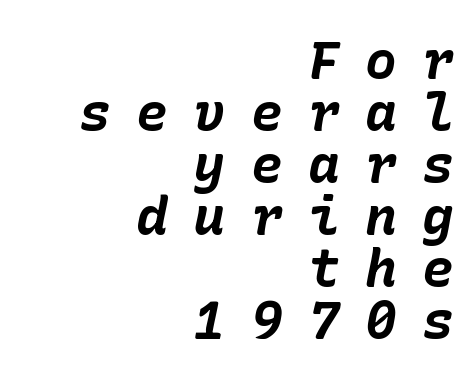
Q: Is the text bold? A: Yes.
Q: Is the text italic (slanted)? A: Yes, it leans right by about 10 degrees.
Q: Is the text underlined? A: No.
Q: How is the paragraph aligned? A: Right-aligned.
Q: Is the spacing between letters normal or unusually wide? A: Unusually wide.
Q: Is the spacing between lines tight, normal or loose? A: Tight.
Q: Width (condensed, normal, or wide)? A: Normal.
Q: Stroke contrast? A: Low.
Q: x-height? A: Medium.
